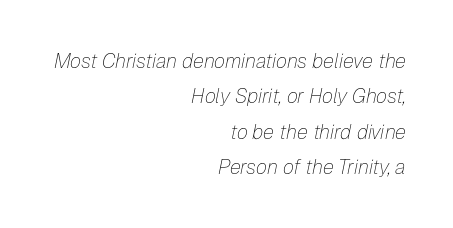
{"italic": "yes", "lean": "right", "slant_degrees": 12, "bold": "no", "underline": "no", "align": "right", "line_spacing_ratio": 1.77, "letter_spacing": "normal", "letter_spacing_em": 0.0, "glyph_px": 20}
